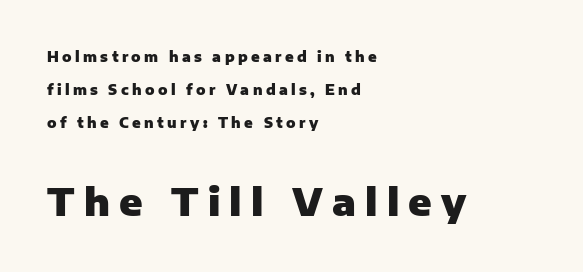
These lines stand farther apart than default settings would place them. If you drew a ruler down the left edge, every line would touch it. Think of a printed novel: that variable character pitch is what you see here. Larger block? The one below; the one above is distinctly smaller.
